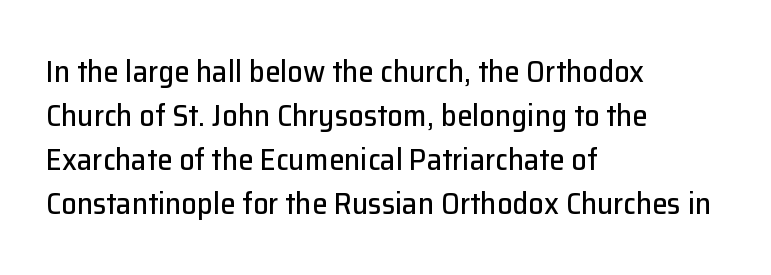
Q: Is the text italic (slanted)? A: No, it is upright.
Q: Is the typeface a serif or a sans-serif typeface? A: Sans-serif.
Q: Is the text underlined? A: No.
Q: How is the paragraph aligned? A: Left-aligned.
Q: Is the spacing between letters normal or unusually wide? A: Normal.
Q: Is the spacing between lines tight, normal or loose? A: Normal.
Q: Width (condensed, normal, or wide)? A: Normal.
Q: Stroke contrast? A: Low.
Q: x-height? A: Medium.
Q: Monospaced? A: No.
